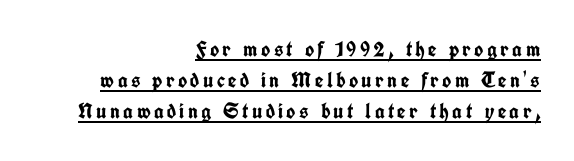
You can see a thin bar hugging the bottom of the glyphs. This rendering uses right alignment, leaving the left contour irregular. Posture: upright roman. The strokes are fattened all the way to bold.
